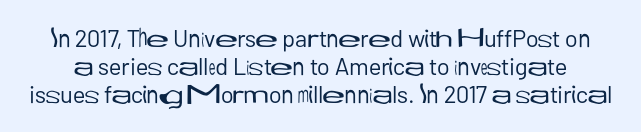
Q: Is the text bold? A: No.
Q: Is the text italic (slanted)? A: No, it is upright.
Q: Is the text underlined? A: No.
Q: Is the spacing between letters normal or unusually wide? A: Normal.
